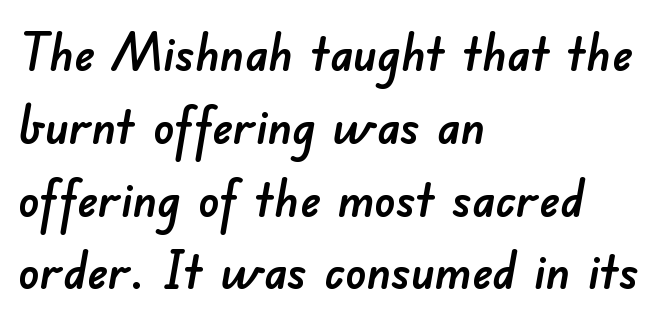
The image shows 52 px sans-serif type; set left-aligned, normal line spacing (1.4x), normal letter spacing, not underlined; low stroke contrast and a small x-height.
